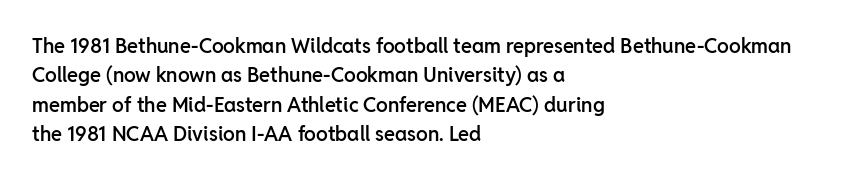
{"italic": "no", "bold": "semi", "underline": "no", "align": "left", "line_spacing": "normal", "line_spacing_ratio": 1.47, "letter_spacing": "normal", "letter_spacing_em": 0.0, "glyph_px": 20}
